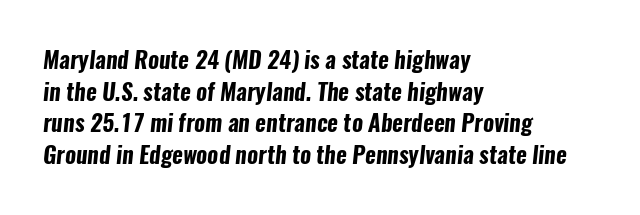
The tracking reads as untouched default to a designer's eye. Each row of text sits above clean, open space. Reading down the block, your eye returns to a fixed left position each line. The rendering uses a moderate line-height, typical for paragraphs. You'd pick this weight for a headline — it's a proper bold.
